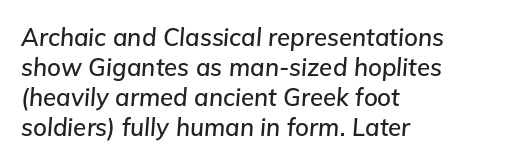
{"italic": "yes", "lean": "right", "slant_degrees": 5, "underline": "no", "align": "left", "line_spacing": "normal", "line_spacing_ratio": 1.25, "letter_spacing": "normal", "letter_spacing_em": 0.0, "glyph_px": 24}
